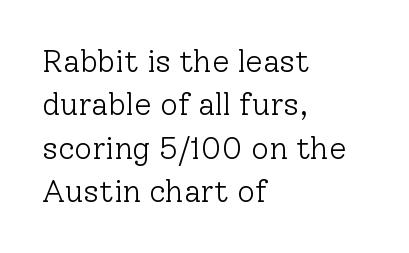
{"serif": "yes", "italic": "no", "bold": "no", "weight": "light", "width": "normal", "stroke_contrast": "low", "x_height": "medium", "monospaced": "no", "underline": "no", "align": "left", "line_spacing": "normal", "line_spacing_ratio": 1.4, "letter_spacing": "normal", "letter_spacing_em": 0.0, "glyph_px": 31}
